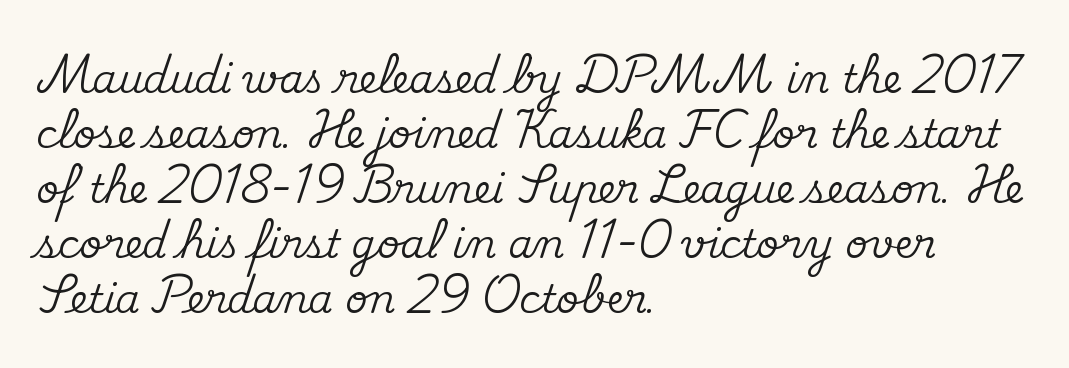
{"serif": "yes", "width": "normal", "stroke_contrast": "medium", "x_height": "small", "monospaced": "no", "underline": "no", "align": "left", "line_spacing": "normal", "line_spacing_ratio": 1.41, "letter_spacing": "normal", "letter_spacing_em": 0.0, "glyph_px": 39}
